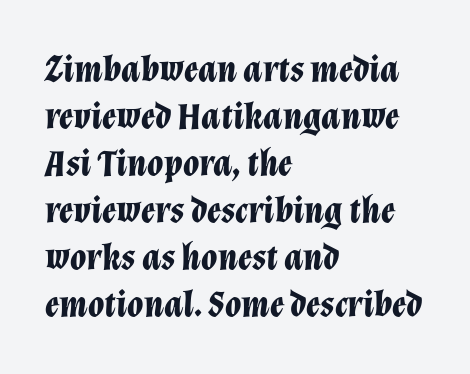
{"italic": "yes", "lean": "right", "slant_degrees": 12, "bold": "yes", "weight": "bold", "width": "normal", "stroke_contrast": "low", "x_height": "medium", "monospaced": "no", "underline": "no", "align": "left", "line_spacing": "normal", "line_spacing_ratio": 1.27, "letter_spacing": "normal", "letter_spacing_em": 0.0, "glyph_px": 37}
